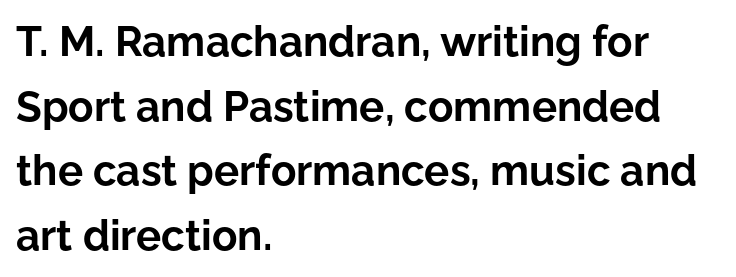
{"serif": "no", "italic": "no", "bold": "yes", "weight": "bold", "width": "normal", "stroke_contrast": "low", "x_height": "medium", "monospaced": "no", "underline": "no", "align": "left", "line_spacing": "normal", "line_spacing_ratio": 1.54, "letter_spacing": "normal", "letter_spacing_em": 0.0, "glyph_px": 42}
